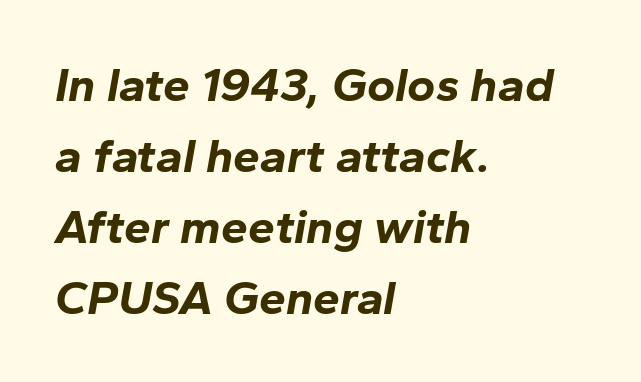
Q: Is the text bold? A: Yes.
Q: Is the text italic (slanted)? A: Yes, it leans right by about 10 degrees.
Q: Is the text underlined? A: No.
Q: How is the paragraph aligned? A: Left-aligned.
Q: Is the spacing between letters normal or unusually wide? A: Normal.
Q: Is the spacing between lines tight, normal or loose? A: Normal.
Q: Width (condensed, normal, or wide)? A: Normal.
Q: Stroke contrast? A: Low.
Q: x-height? A: Medium.
Q: Monospaced? A: No.
